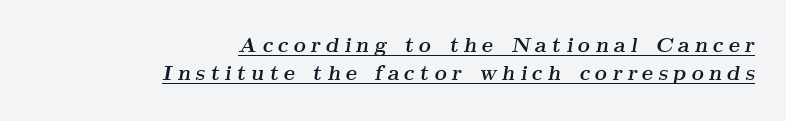
Q: Is the text bold? A: Yes.
Q: Is the text italic (slanted)? A: Yes, it leans right by about 9 degrees.
Q: Is the text underlined? A: Yes.
Q: How is the paragraph aligned? A: Right-aligned.
Q: Is the spacing between letters normal or unusually wide? A: Unusually wide.
Q: Is the spacing between lines tight, normal or loose? A: Normal.
